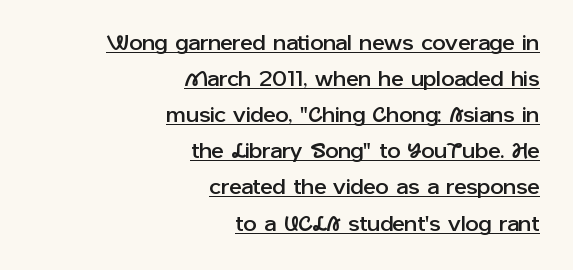
Notice how a bar underscores the lettering throughout. You can tell it's not italic because the verticals are truly vertical. Words appear dense and cohesive because spacing is normal. Every row of glyphs terminates at an identical x-position on the right.
